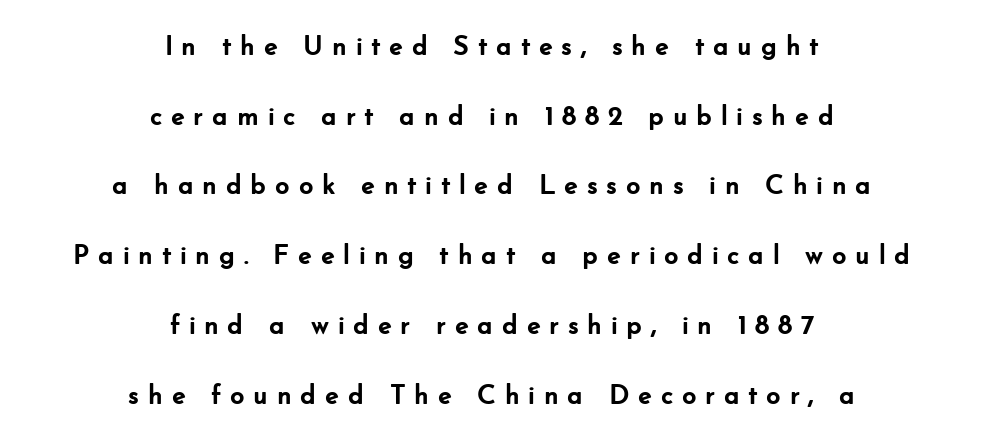
{"serif": "no", "italic": "no", "bold": "yes", "weight": "semibold", "width": "normal", "stroke_contrast": "low", "x_height": "small", "monospaced": "no", "underline": "no", "align": "center", "line_spacing": "loose", "line_spacing_ratio": 2.49, "letter_spacing": "wide", "letter_spacing_em": 0.29, "glyph_px": 28}
